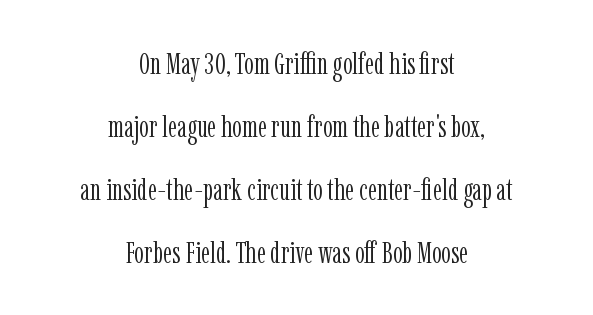
Q: Is the text bold? A: No.
Q: Is the text italic (slanted)? A: No, it is upright.
Q: Is the typeface a serif or a sans-serif typeface? A: Serif.
Q: Is the text underlined? A: No.
Q: How is the paragraph aligned? A: Centered.
Q: Is the spacing between letters normal or unusually wide? A: Normal.
Q: Is the spacing between lines tight, normal or loose? A: Loose.
Q: Width (condensed, normal, or wide)? A: Condensed.
Q: Stroke contrast? A: Low.
Q: x-height? A: Medium.
Q: Monospaced? A: No.
